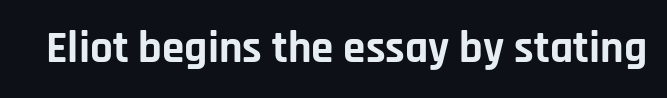
Here the glyphs are tracked normally, forming tight word shapes. The letters are bold, with thick, heavy strokes. Serifs: no, the terminals of the letterforms are clean. The rendering uses natural spacing where letterforms have individual widths. Nobody drew a line under any word here.
